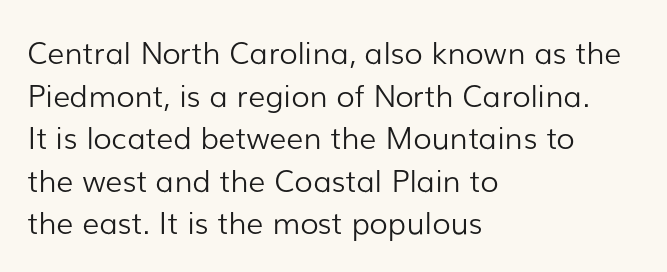
The image shows 30 px light sans-serif type, upright; set left-aligned, normal line spacing (1.42x), normal letter spacing, not underlined; low stroke contrast and a medium x-height.
